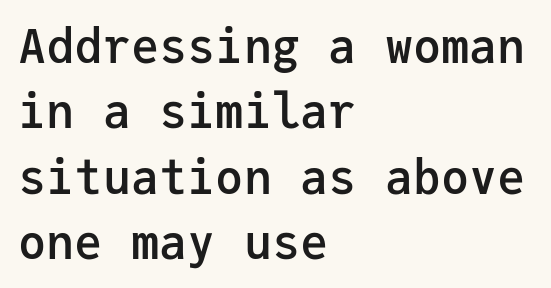
{"serif": "no", "italic": "no", "bold": "semi", "weight": "semibold", "width": "normal", "stroke_contrast": "low", "x_height": "medium", "monospaced": "yes", "underline": "no", "align": "left", "line_spacing": "normal", "line_spacing_ratio": 1.39, "letter_spacing": "normal", "letter_spacing_em": 0.0, "glyph_px": 47}
